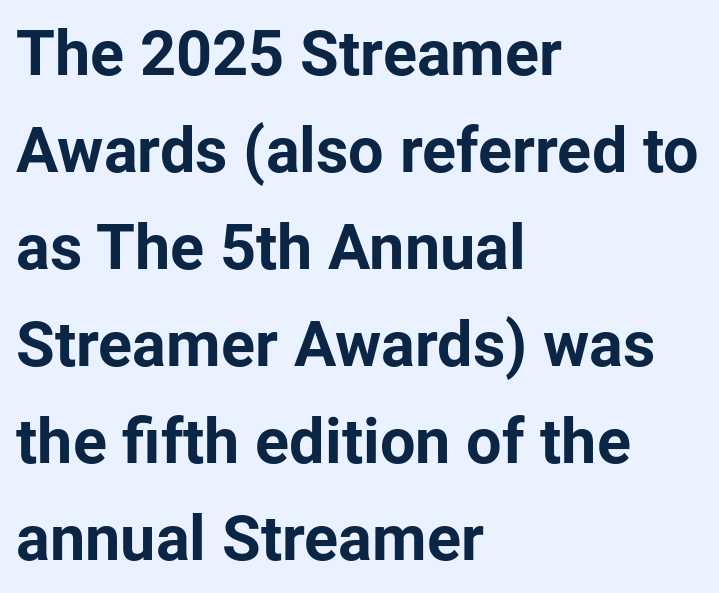
The image shows 63 px bold sans-serif type, upright; set left-aligned, normal line spacing (1.54x), normal letter spacing, not underlined; low stroke contrast and a medium x-height.
